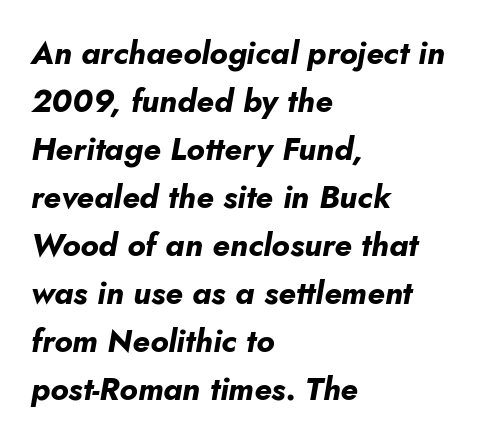
The paragraph shown leans on its left margin. Yep, that's italic — everything's leaning. Compared with typical body copy, the letter spacing here is the same. Honestly, there is no underline to notice here at all.
